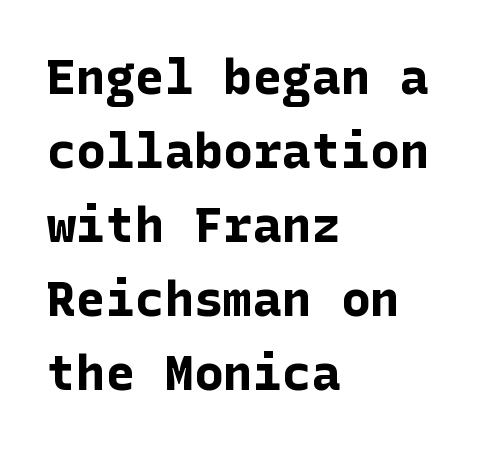
In terms of letterform style, serifs are entirely absent. Normally led — the rows are evenly, conventionally spaced. Is the block centered? No — it sits flush against the left margin. Weight: bold. No italicization has been applied; the sample stays upright.
